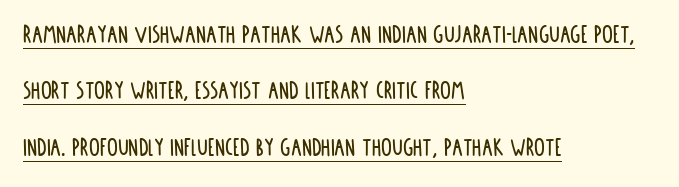
{"italic": "no", "underline": "yes", "align": "left", "line_spacing": "loose", "line_spacing_ratio": 2.09, "letter_spacing": "normal", "letter_spacing_em": 0.0, "glyph_px": 27}
